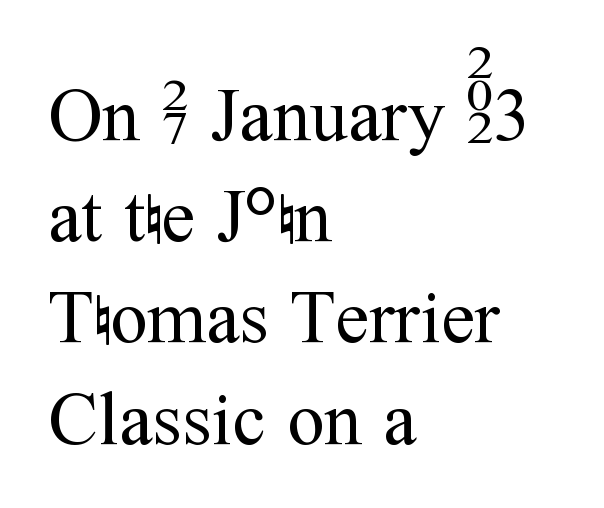
Q: Is the text bold? A: No.
Q: Is the text italic (slanted)? A: No, it is upright.
Q: Is the typeface a serif or a sans-serif typeface? A: Serif.
Q: Is the text underlined? A: No.
Q: How is the paragraph aligned? A: Left-aligned.
Q: Is the spacing between letters normal or unusually wide? A: Normal.
Q: Is the spacing between lines tight, normal or loose? A: Normal.
Q: Width (condensed, normal, or wide)? A: Normal.
Q: Stroke contrast? A: Medium.
Q: x-height? A: Medium.
Q: Monospaced? A: No.
